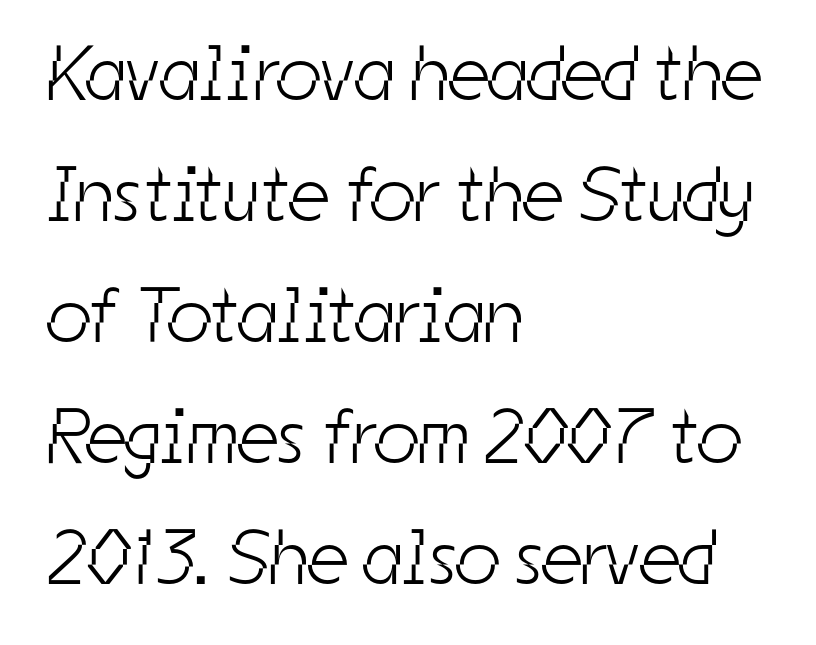
Q: Is the text bold? A: No.
Q: Is the typeface a serif or a sans-serif typeface? A: Sans-serif.
Q: Is the text underlined? A: No.
Q: How is the paragraph aligned? A: Left-aligned.
Q: Is the spacing between letters normal or unusually wide? A: Normal.
Q: Is the spacing between lines tight, normal or loose? A: Normal.
Q: Width (condensed, normal, or wide)? A: Condensed.
Q: Stroke contrast? A: Low.
Q: x-height? A: Medium.
Q: Monospaced? A: No.
